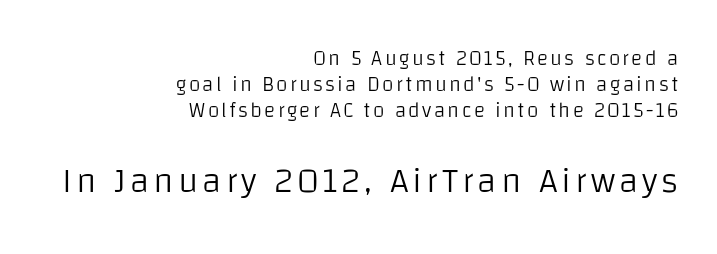
Q: Is the text bold? A: No.
Q: Is the text italic (slanted)? A: No, it is upright.
Q: Is the typeface a serif or a sans-serif typeface? A: Sans-serif.
Q: Is the text underlined? A: No.
Q: How is the paragraph aligned? A: Right-aligned.
Q: Is the spacing between lines tight, normal or loose? A: Normal.
Q: Which block of text is set in a larger size, the first (top) or the second (bottom)? A: The second (bottom) one.
Q: Width (condensed, normal, or wide)? A: Normal.
Q: Stroke contrast? A: Low.
Q: x-height? A: Large.
Q: Monospaced? A: No.
